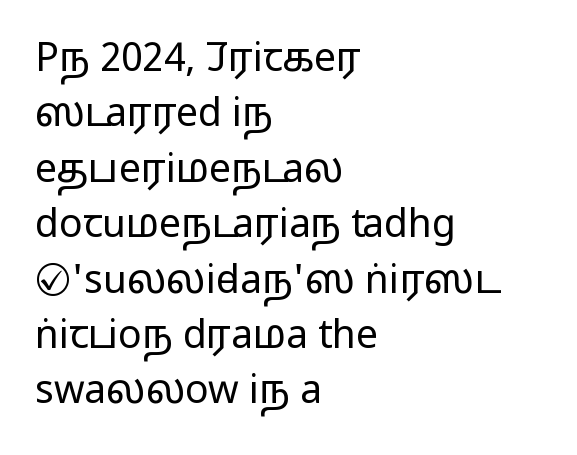
{"serif": "no", "italic": "no", "bold": "no", "weight": "regular", "width": "wide", "stroke_contrast": "low", "x_height": "medium", "monospaced": "no", "underline": "no", "align": "left", "line_spacing": "normal", "line_spacing_ratio": 1.42, "letter_spacing": "normal", "letter_spacing_em": 0.0, "glyph_px": 39}
